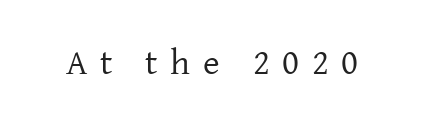
{"serif": "yes", "italic": "no", "bold": "no", "weight": "regular", "width": "normal", "stroke_contrast": "low", "x_height": "medium", "monospaced": "no", "underline": "no", "letter_spacing": "wide", "letter_spacing_em": 0.35, "glyph_px": 36}
